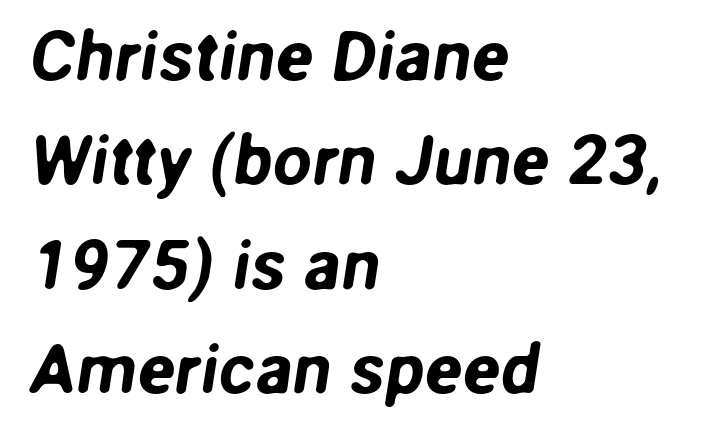
{"serif": "no", "width": "normal", "stroke_contrast": "low", "x_height": "medium", "monospaced": "no", "underline": "no", "align": "left", "line_spacing": "normal", "line_spacing_ratio": 1.49, "letter_spacing": "normal", "letter_spacing_em": 0.0, "glyph_px": 70}
